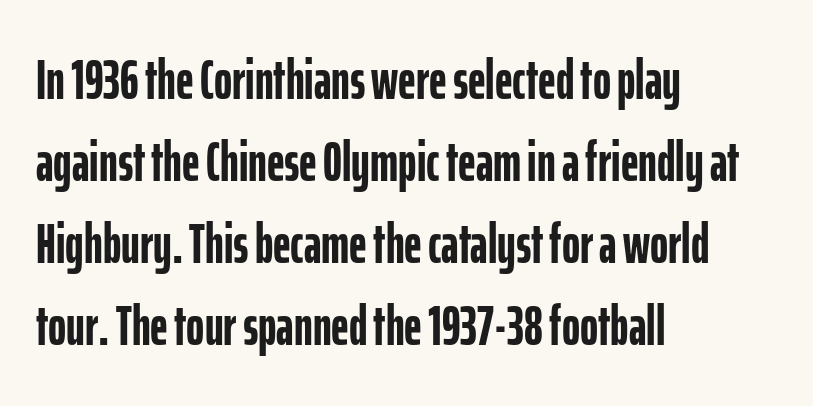
{"serif": "no", "italic": "no", "bold": "yes", "weight": "semibold", "width": "condensed", "stroke_contrast": "low", "x_height": "medium", "monospaced": "no", "underline": "no", "align": "left", "line_spacing": "normal", "line_spacing_ratio": 1.49, "letter_spacing": "normal", "letter_spacing_em": 0.0, "glyph_px": 55}
